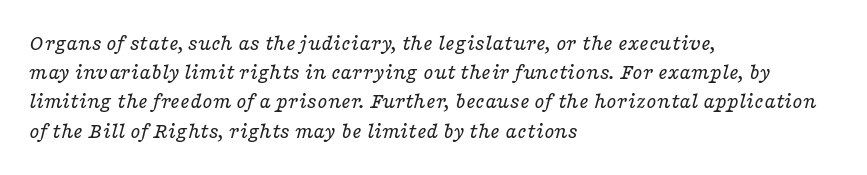
Q: Is the text bold? A: No.
Q: Is the text italic (slanted)? A: Yes, it leans right by about 16 degrees.
Q: Is the text underlined? A: No.
Q: How is the paragraph aligned? A: Left-aligned.
Q: Is the spacing between letters normal or unusually wide? A: Normal.
Q: Is the spacing between lines tight, normal or loose? A: Normal.
